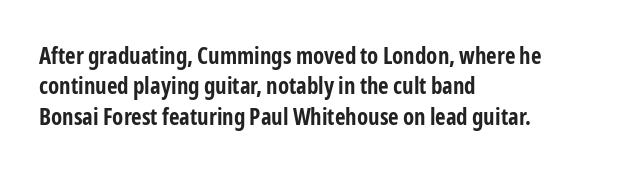
Each word holds together tightly as a unit, with standard inter-letter gaps. Typeset ragged right — the left edge is the straight one. Has an underline been added? It has not. The passage shown stacks its lines at a standard gap. A typesetter would mark this as roman, not italic. The passage shown is emphatically bold.
